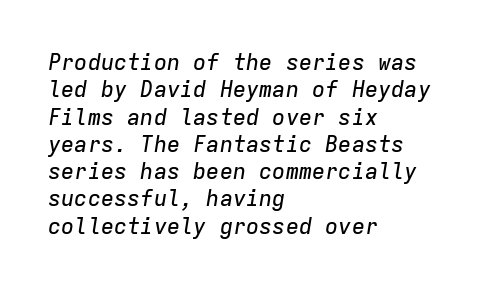
Q: Is the text italic (slanted)? A: Yes, it leans right by about 9 degrees.
Q: Is the text underlined? A: No.
Q: How is the paragraph aligned? A: Left-aligned.
Q: Is the spacing between letters normal or unusually wide? A: Normal.
